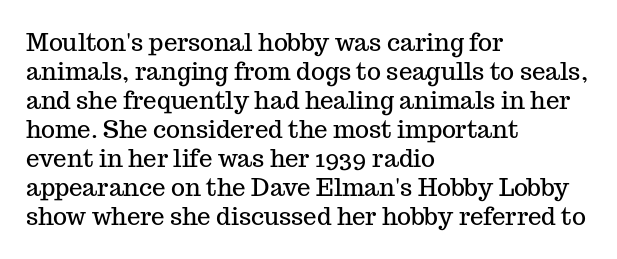
The image shows 24 px text type, upright; set left-aligned, line spacing 1.21x, normal letter spacing, not underlined.
